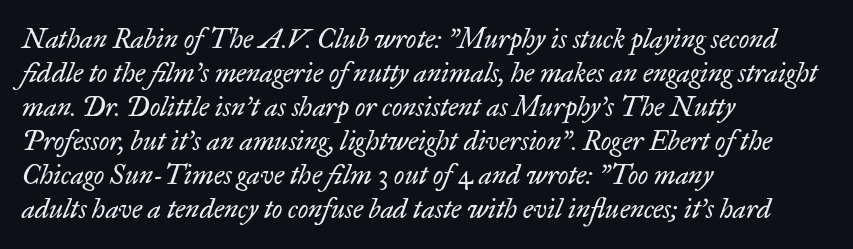
The image shows 27 px text type, italic (leaning right); set left-aligned, normal line spacing (1.26x), normal letter spacing, not underlined.
